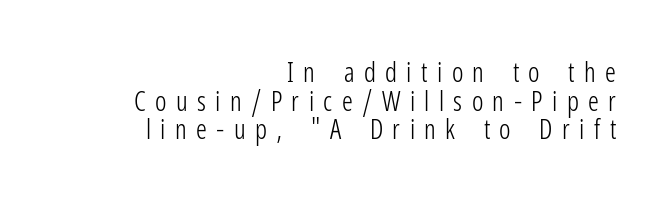
{"italic": "no", "bold": "no", "underline": "no", "align": "right", "line_spacing": "tight", "line_spacing_ratio": 1.06, "letter_spacing": "wide", "letter_spacing_em": 0.35, "glyph_px": 27}
